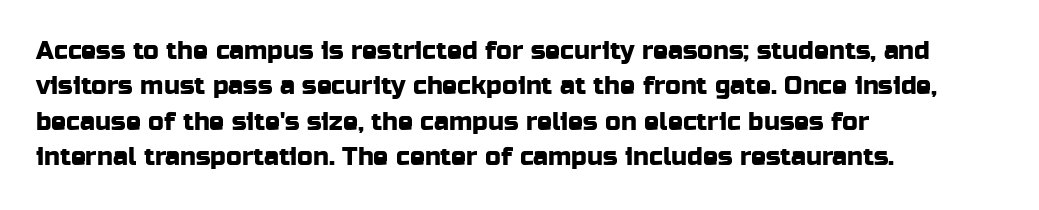
Q: Is the text italic (slanted)? A: No, it is upright.
Q: Is the text underlined? A: No.
Q: How is the paragraph aligned? A: Left-aligned.
Q: Is the spacing between letters normal or unusually wide? A: Normal.
Q: Is the spacing between lines tight, normal or loose? A: Normal.
